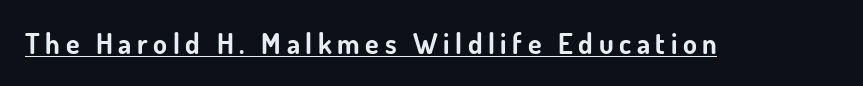
{"serif": "no", "italic": "no", "bold": "yes", "weight": "bold", "width": "normal", "stroke_contrast": "low", "x_height": "small", "monospaced": "no", "underline": "yes", "letter_spacing": "wide", "letter_spacing_em": 0.2, "glyph_px": 28}
